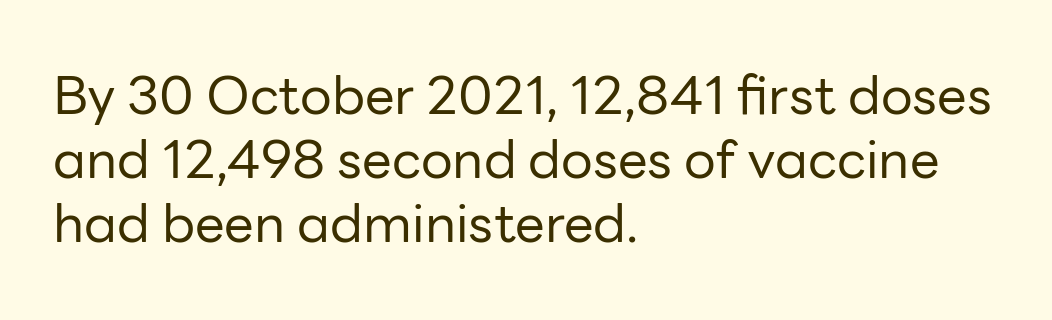
The image shows 53 px regular-weight sans-serif type, upright; set left-aligned, line spacing 1.21x, normal letter spacing, not underlined; low stroke contrast and a medium x-height.
